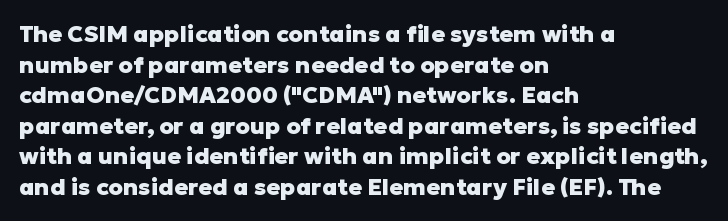
Nobody touched the tracking dial on this one. Heft: maximum for text — a bold. The rendering anchors every line to the left-hand side. The line-height multiplier appears to be the usual default.
